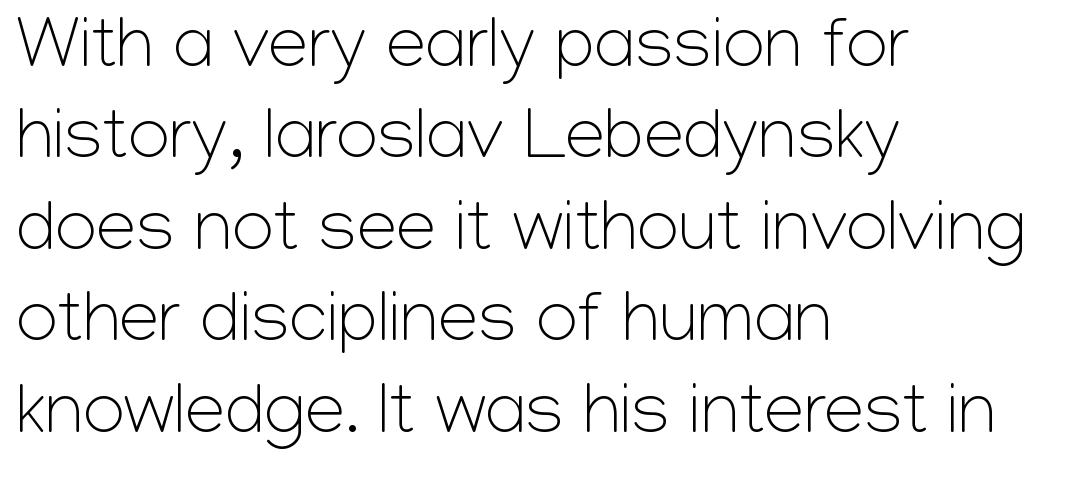
{"serif": "no", "italic": "no", "bold": "no", "weight": "light", "width": "normal", "stroke_contrast": "low", "x_height": "medium", "monospaced": "no", "underline": "no", "align": "left", "line_spacing": "normal", "line_spacing_ratio": 1.27, "letter_spacing": "normal", "letter_spacing_em": 0.0, "glyph_px": 72}
